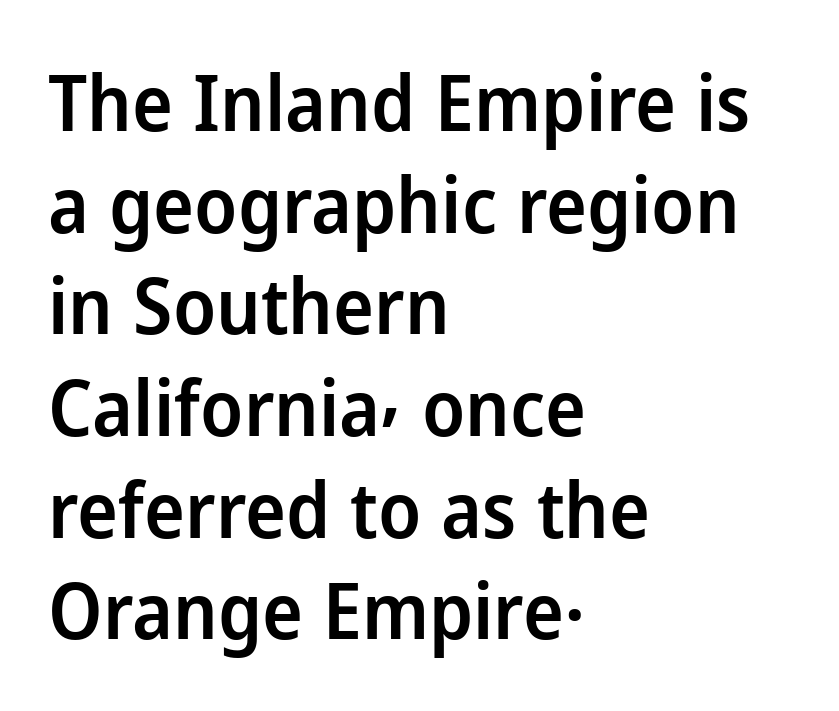
The image shows 77 px semibold sans-serif type, upright; set left-aligned, normal line spacing (1.32x), normal letter spacing, not underlined; low stroke contrast and a medium x-height.
